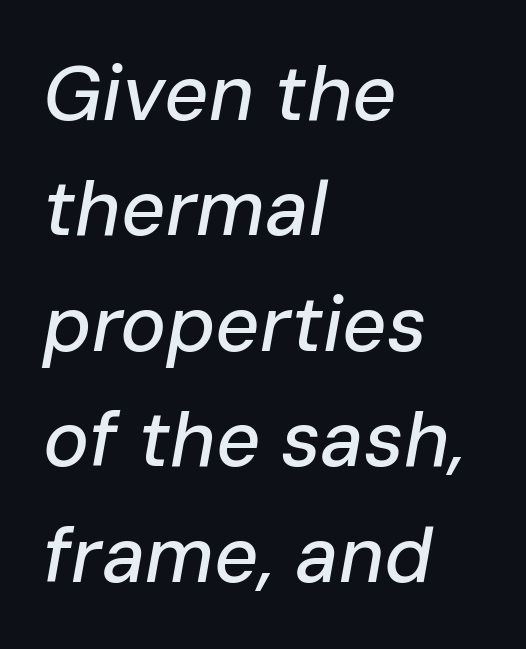
Q: Is the text italic (slanted)? A: Yes, it leans right by about 10 degrees.
Q: Is the text underlined? A: No.
Q: How is the paragraph aligned? A: Left-aligned.
Q: Is the spacing between letters normal or unusually wide? A: Normal.
Q: Is the spacing between lines tight, normal or loose? A: Normal.
Q: Width (condensed, normal, or wide)? A: Normal.
Q: Stroke contrast? A: Low.
Q: x-height? A: Medium.
Q: Monospaced? A: No.
